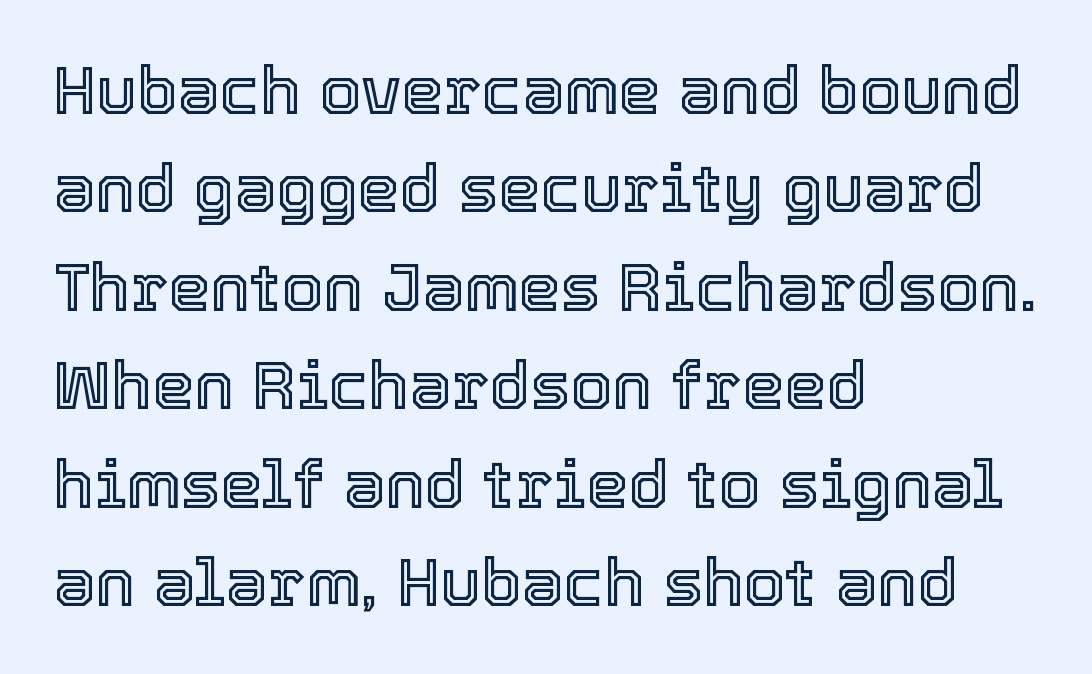
Q: Is the text italic (slanted)? A: No, it is upright.
Q: Is the text underlined? A: No.
Q: How is the paragraph aligned? A: Left-aligned.
Q: Is the spacing between letters normal or unusually wide? A: Normal.
Q: Is the spacing between lines tight, normal or loose? A: Normal.
Q: Width (condensed, normal, or wide)? A: Normal.
Q: x-height? A: Medium.
Q: Monospaced? A: No.
